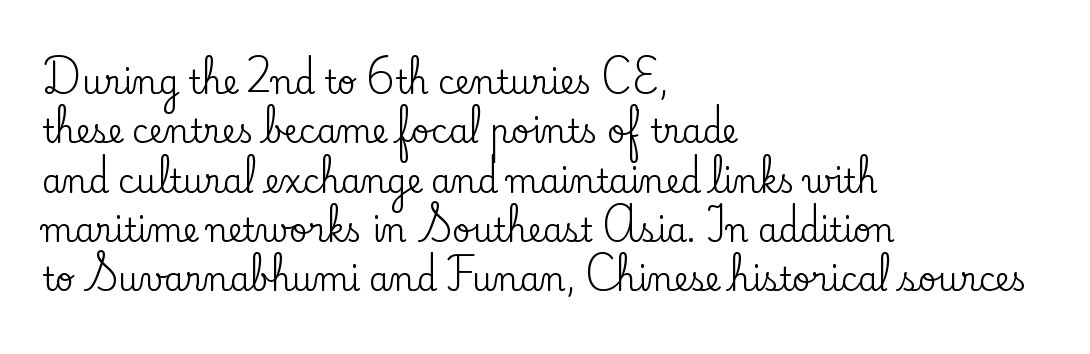
Q: Is the text italic (slanted)? A: No, it is upright.
Q: Is the typeface a serif or a sans-serif typeface? A: Serif.
Q: Is the text underlined? A: No.
Q: How is the paragraph aligned? A: Left-aligned.
Q: Is the spacing between letters normal or unusually wide? A: Normal.
Q: Is the spacing between lines tight, normal or loose? A: Normal.
Q: Width (condensed, normal, or wide)? A: Normal.
Q: Stroke contrast? A: Low.
Q: x-height? A: Small.
Q: Monospaced? A: No.
